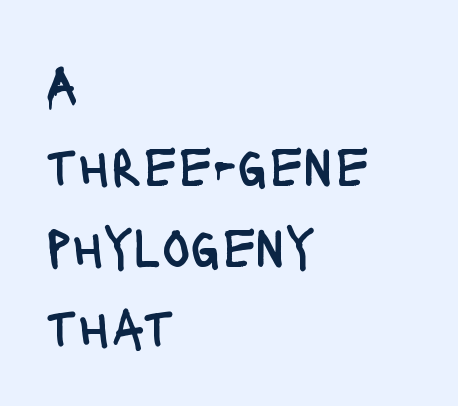
Caption: standard tracking, unaltered. Is there much room between lines? A standard amount, neither cramped nor airy. Check under the words: just untouched page. Caption: face not bold, strokes unweighted.
